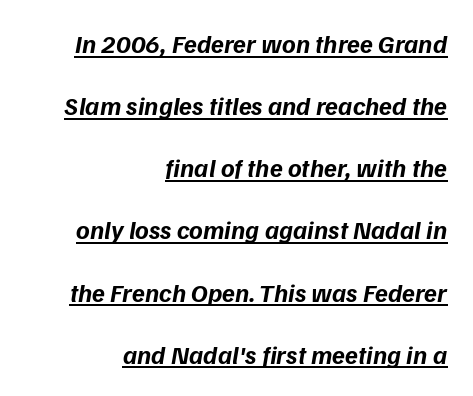
Line ends are locked; line starts wander. There is no visible air inserted between adjacent glyphs. A typesetter would call this leading open, well beyond the default. Thick stems and heavy bowls — unmistakably bold. Like a heading marked for emphasis, these lines bear an underscore.
